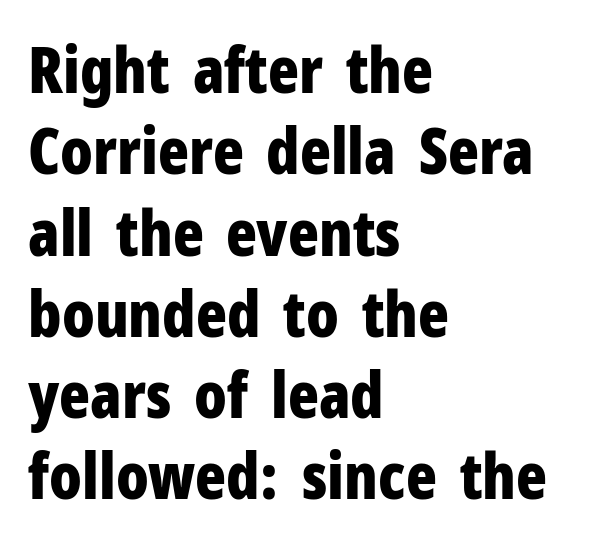
Q: Is the text bold? A: Yes.
Q: Is the text italic (slanted)? A: No, it is upright.
Q: Is the typeface a serif or a sans-serif typeface? A: Sans-serif.
Q: Is the text underlined? A: No.
Q: How is the paragraph aligned? A: Left-aligned.
Q: Is the spacing between letters normal or unusually wide? A: Normal.
Q: Is the spacing between lines tight, normal or loose? A: Normal.
Q: Width (condensed, normal, or wide)? A: Condensed.
Q: Stroke contrast? A: Low.
Q: x-height? A: Medium.
Q: Monospaced? A: No.
